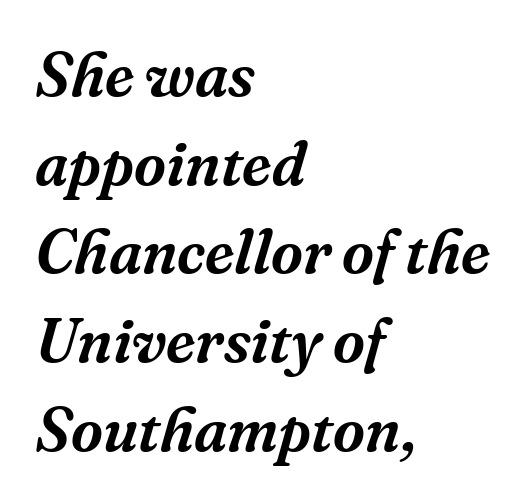
{"serif": "yes", "italic": "yes", "lean": "right", "slant_degrees": 16, "width": "normal", "stroke_contrast": "medium", "x_height": "medium", "monospaced": "no", "underline": "no", "align": "left", "line_spacing": "normal", "line_spacing_ratio": 1.43, "letter_spacing": "normal", "letter_spacing_em": 0.0, "glyph_px": 62}
